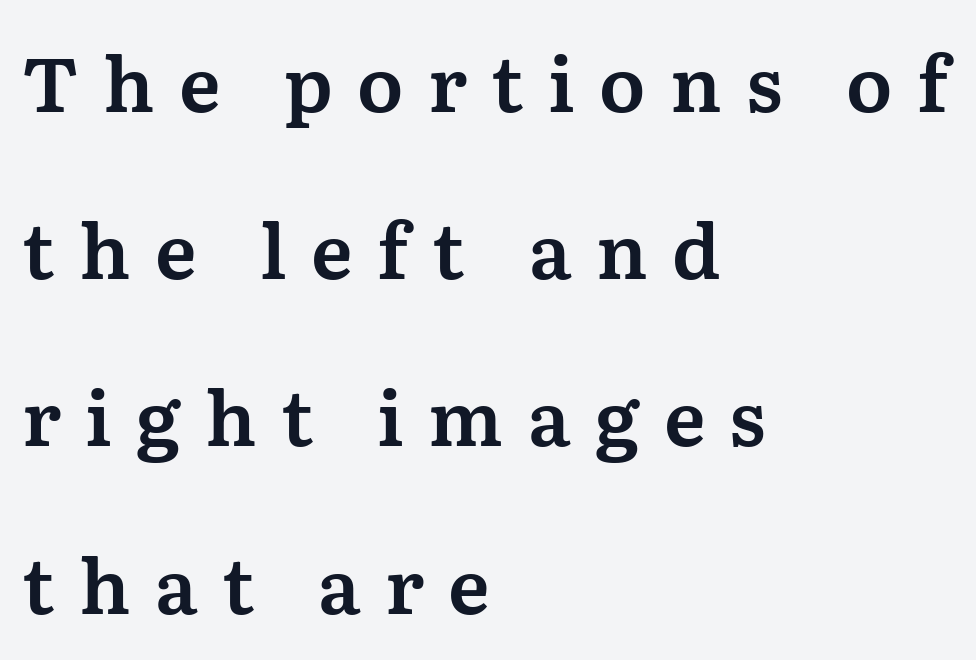
Q: Is the text italic (slanted)? A: No, it is upright.
Q: Is the typeface a serif or a sans-serif typeface? A: Serif.
Q: Is the text underlined? A: No.
Q: How is the paragraph aligned? A: Left-aligned.
Q: Is the spacing between letters normal or unusually wide? A: Unusually wide.
Q: Is the spacing between lines tight, normal or loose? A: Loose.
Q: Width (condensed, normal, or wide)? A: Normal.
Q: Stroke contrast? A: Medium.
Q: x-height? A: Medium.
Q: Monospaced? A: No.
